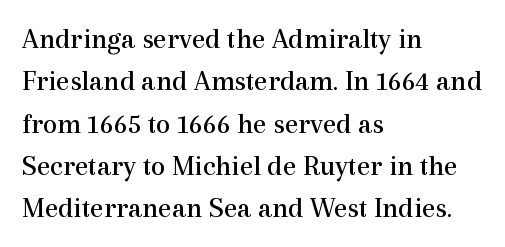
The image shows 29 px regular-weight serif type, upright; set left-aligned, normal line spacing (1.46x), normal letter spacing, not underlined; a medium x-height.
